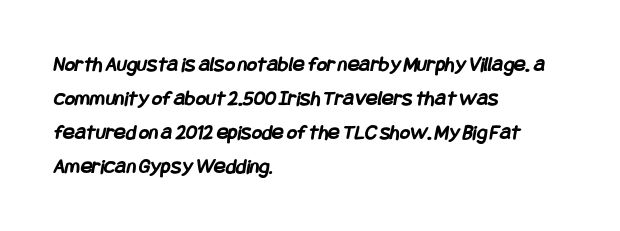
Q: Is the text bold? A: Yes.
Q: Is the text underlined? A: No.
Q: How is the paragraph aligned? A: Left-aligned.
Q: Is the spacing between letters normal or unusually wide? A: Normal.
Q: Is the spacing between lines tight, normal or loose? A: Normal.
